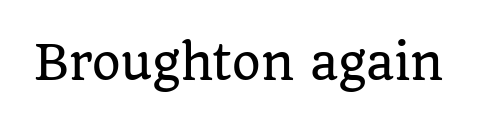
{"serif": "yes", "italic": "no", "width": "normal", "stroke_contrast": "low", "x_height": "large", "monospaced": "no", "underline": "no", "letter_spacing": "normal", "letter_spacing_em": 0.0, "glyph_px": 46}
